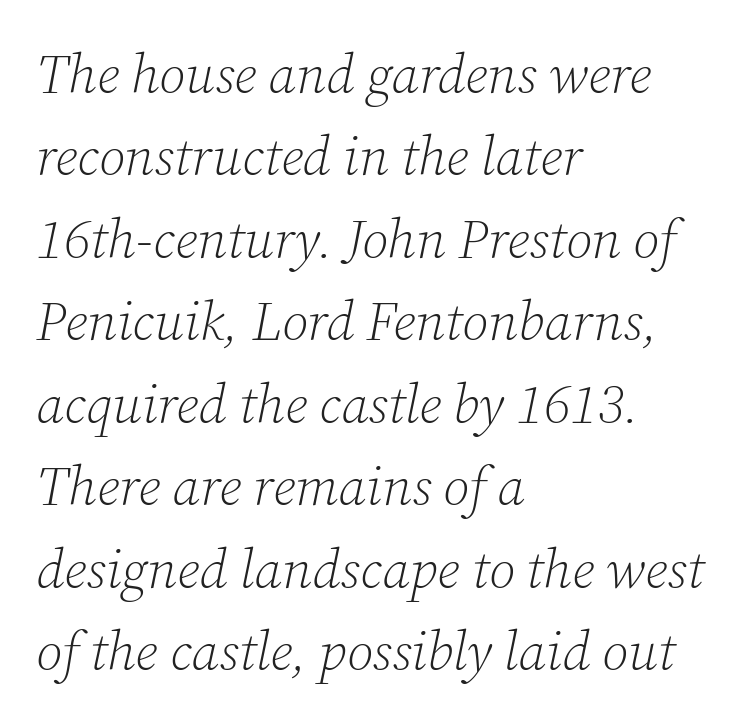
Q: Is the text bold? A: No.
Q: Is the text italic (slanted)? A: Yes, it leans right by about 12 degrees.
Q: Is the typeface a serif or a sans-serif typeface? A: Serif.
Q: Is the text underlined? A: No.
Q: How is the paragraph aligned? A: Left-aligned.
Q: Is the spacing between letters normal or unusually wide? A: Normal.
Q: Is the spacing between lines tight, normal or loose? A: Normal.
Q: Width (condensed, normal, or wide)? A: Normal.
Q: Stroke contrast? A: Low.
Q: x-height? A: Medium.
Q: Monospaced? A: No.
